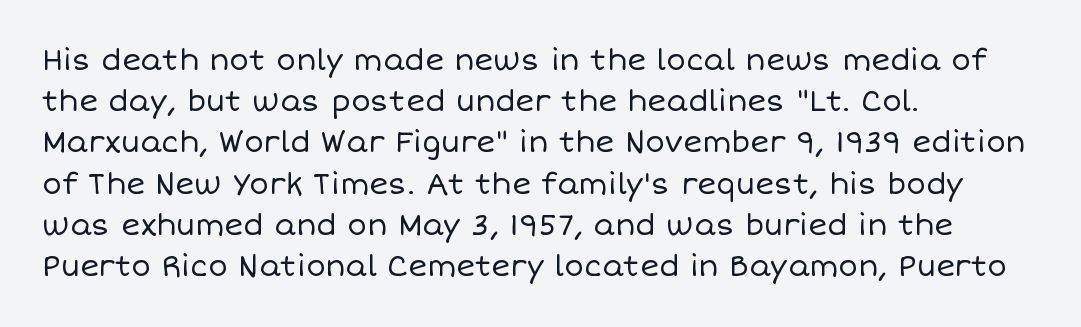
Q: Is the text bold? A: No.
Q: Is the text italic (slanted)? A: No, it is upright.
Q: Is the text underlined? A: No.
Q: How is the paragraph aligned? A: Left-aligned.
Q: Is the spacing between letters normal or unusually wide? A: Normal.
Q: Is the spacing between lines tight, normal or loose? A: Normal.
Q: Width (condensed, normal, or wide)? A: Normal.
Q: Stroke contrast? A: Low.
Q: x-height? A: Large.
Q: Monospaced? A: No.
